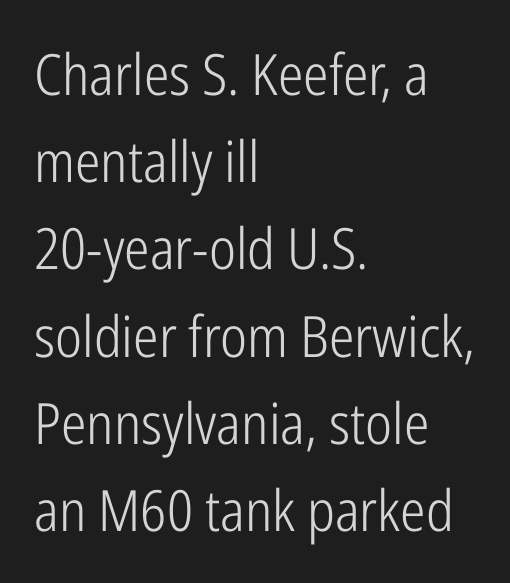
The glyphs are unaccompanied by any horizontal stroke below them. Think standard paragraph weight, or any step lighter than that. Examine the stroke ends and you'll find no serifs. This is the regular roman posture of the typeface.
